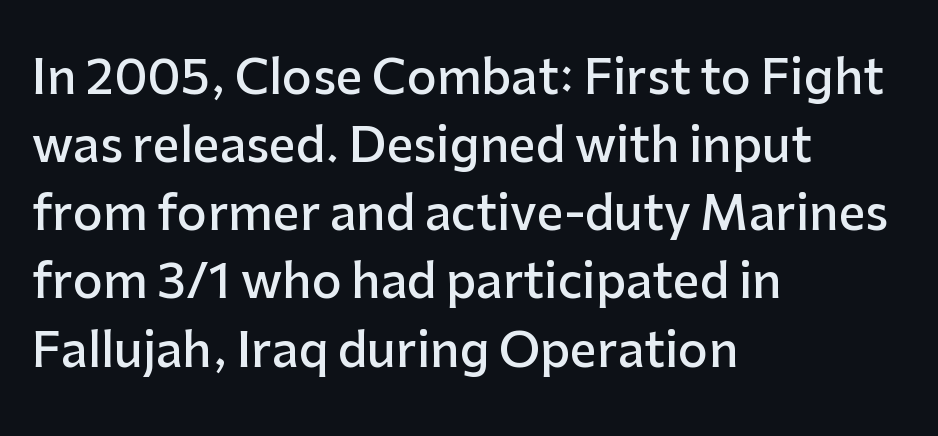
{"serif": "no", "italic": "no", "bold": "semi", "weight": "semibold", "width": "normal", "stroke_contrast": "low", "x_height": "medium", "monospaced": "no", "underline": "no", "align": "left", "line_spacing": "normal", "line_spacing_ratio": 1.45, "letter_spacing": "normal", "letter_spacing_em": 0.0, "glyph_px": 47}
